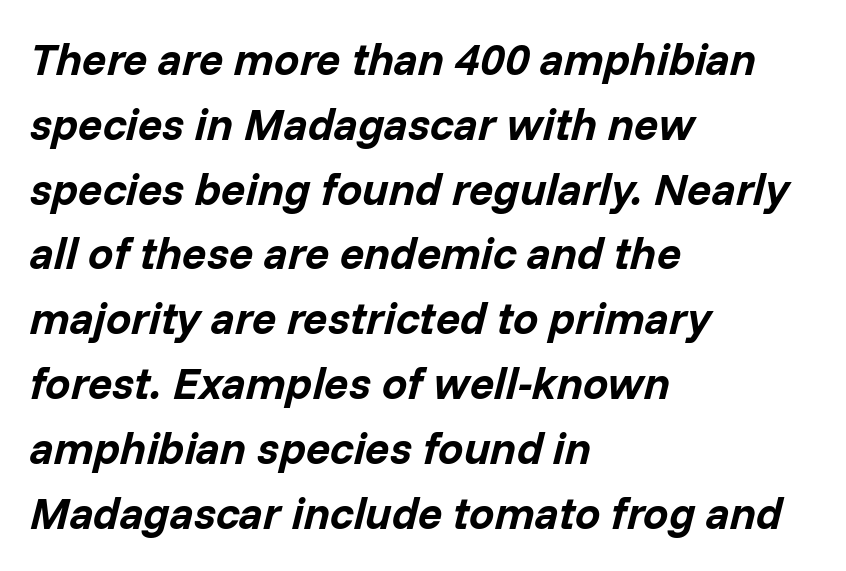
{"italic": "yes", "lean": "right", "slant_degrees": 14, "bold": "yes", "weight": "bold", "width": "normal", "stroke_contrast": "low", "x_height": "medium", "monospaced": "no", "underline": "no", "align": "left", "line_spacing": "normal", "line_spacing_ratio": 1.44, "letter_spacing": "normal", "letter_spacing_em": 0.0, "glyph_px": 45}
